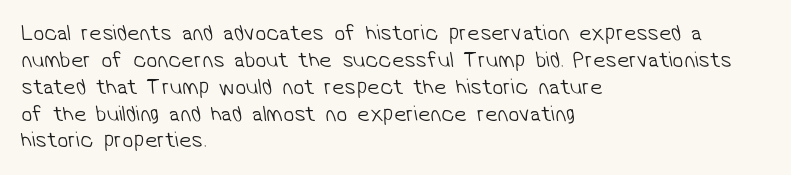
Has an underline been added? It has not. Layout note: lines flush left. The face looks like a standard text weight, possibly lighter. Caption: standard tracking, unaltered.
